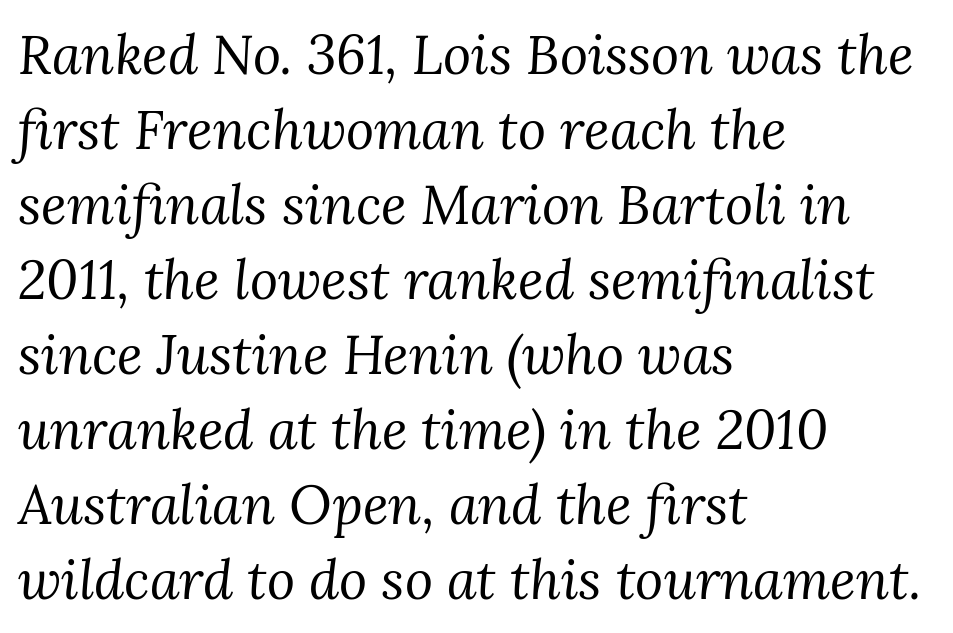
{"serif": "yes", "italic": "yes", "lean": "right", "slant_degrees": 3, "bold": "no", "weight": "regular", "width": "normal", "stroke_contrast": "medium", "x_height": "medium", "monospaced": "no", "underline": "no", "align": "left", "line_spacing": "normal", "line_spacing_ratio": 1.39, "letter_spacing": "normal", "letter_spacing_em": 0.0, "glyph_px": 54}
